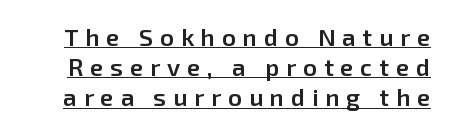
Q: Is the text bold? A: Semi-bold.
Q: Is the text italic (slanted)? A: No, it is upright.
Q: Is the text underlined? A: Yes.
Q: Is the spacing between letters normal or unusually wide? A: Unusually wide.
Q: Is the spacing between lines tight, normal or loose? A: Normal.
